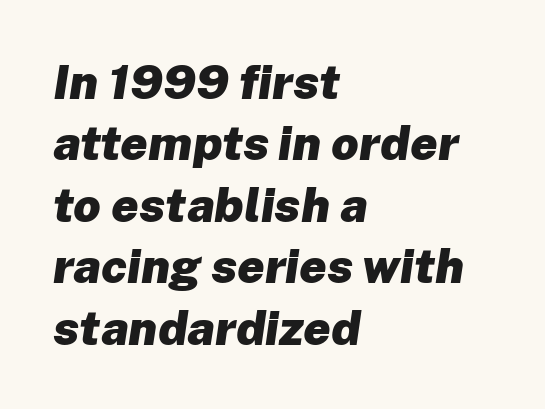
The block of text has a typical density, with ordinary space between rows. Underline: absent. Is the letter spacing exaggerated? No — it looks like the ordinary default. The font's italic variant was chosen for this text. The letters advance in unequal steps, a hallmark of proportional type. This rendering uses left alignment, leaving the right contour irregular.
